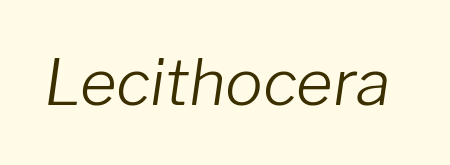
{"italic": "yes", "lean": "right", "slant_degrees": 8, "bold": "no", "weight": "light", "width": "normal", "stroke_contrast": "low", "x_height": "medium", "monospaced": "no", "underline": "no", "letter_spacing": "normal", "letter_spacing_em": 0.0, "glyph_px": 63}
